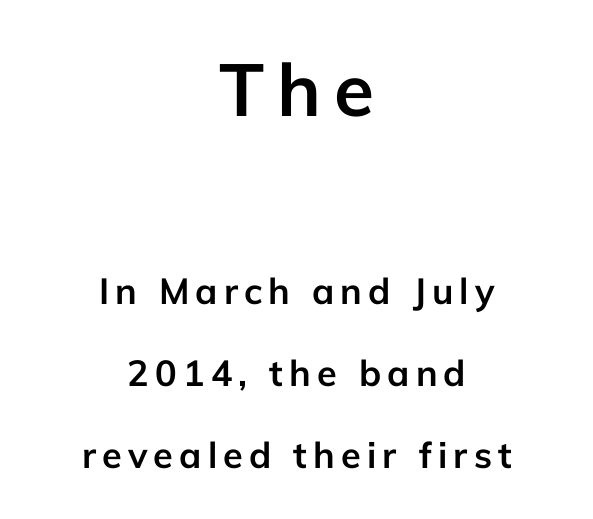
The image shows 73 px semibold sans-serif type, upright; set centered, loose line spacing (2.28x), not underlined; the first (top) block is 2.03x larger; low stroke contrast and a medium x-height.
